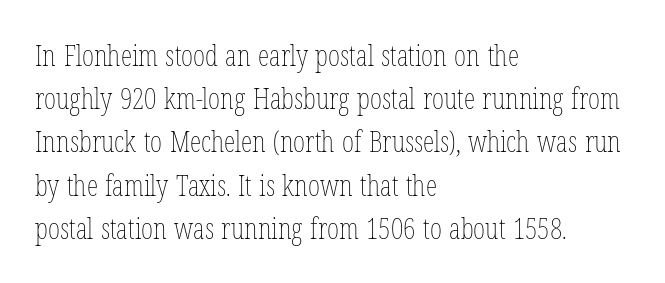
Q: Is the text bold? A: No.
Q: Is the text italic (slanted)? A: No, it is upright.
Q: Is the text underlined? A: No.
Q: How is the paragraph aligned? A: Left-aligned.
Q: Is the spacing between letters normal or unusually wide? A: Normal.
Q: Is the spacing between lines tight, normal or loose? A: Normal.
Q: Width (condensed, normal, or wide)? A: Condensed.
Q: Stroke contrast? A: Low.
Q: x-height? A: Medium.
Q: Monospaced? A: No.
